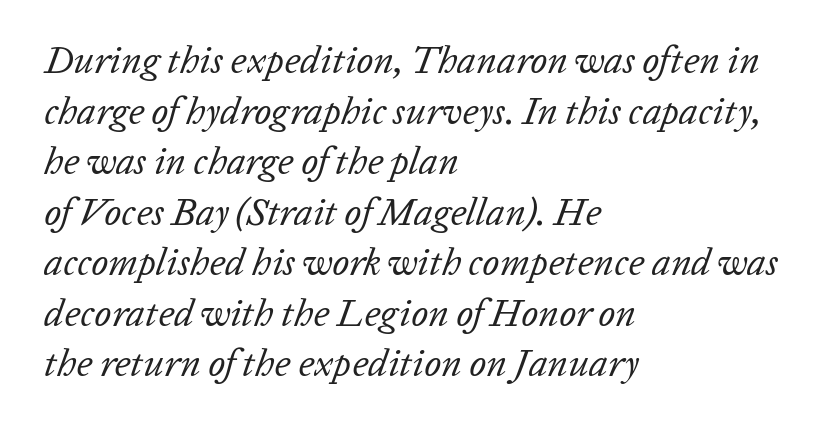
{"italic": "yes", "lean": "right", "slant_degrees": 20, "bold": "no", "weight": "regular", "width": "normal", "stroke_contrast": "low", "x_height": "medium", "monospaced": "no", "underline": "no", "align": "left", "line_spacing": "normal", "line_spacing_ratio": 1.33, "letter_spacing": "normal", "letter_spacing_em": 0.0, "glyph_px": 38}
